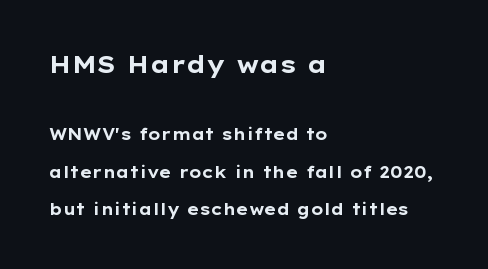
The image shows 24 px bold type, upright; set left-aligned, loose line spacing (2.34x), normal letter spacing, not underlined; the first (top) block is 1.5x larger.
